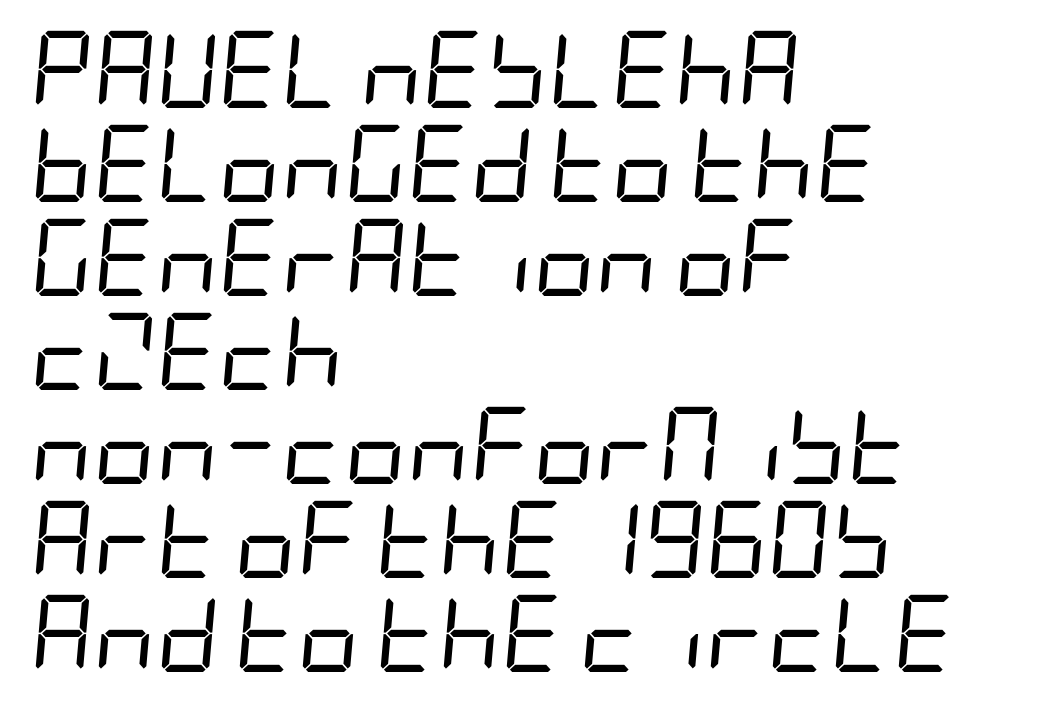
{"italic": "yes", "lean": "right", "slant_degrees": 5, "bold": "no", "weight": "regular", "width": "condensed", "stroke_contrast": "low", "x_height": "large", "underline": "no", "align": "left", "line_spacing_ratio": 1.22, "letter_spacing": "normal", "letter_spacing_em": 0.0, "glyph_px": 77}
